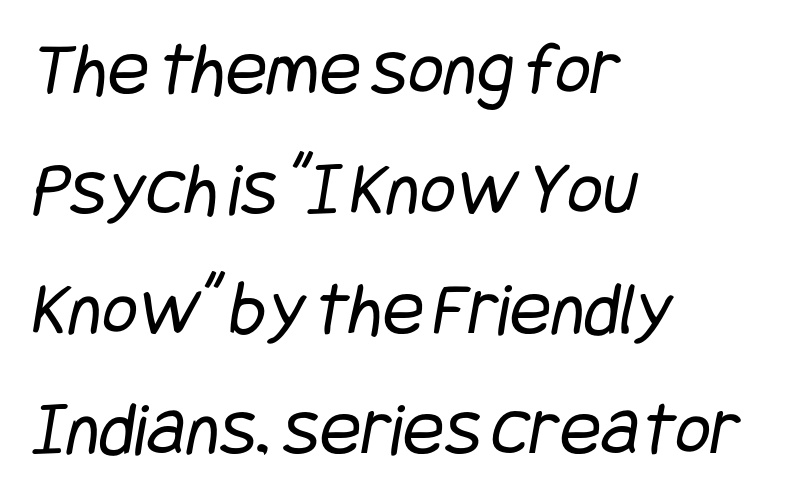
The image shows 77 px regular-weight, condensed sans-serif type; set left-aligned, normal line spacing (1.56x), normal letter spacing, not underlined; low stroke contrast and a large x-height.
